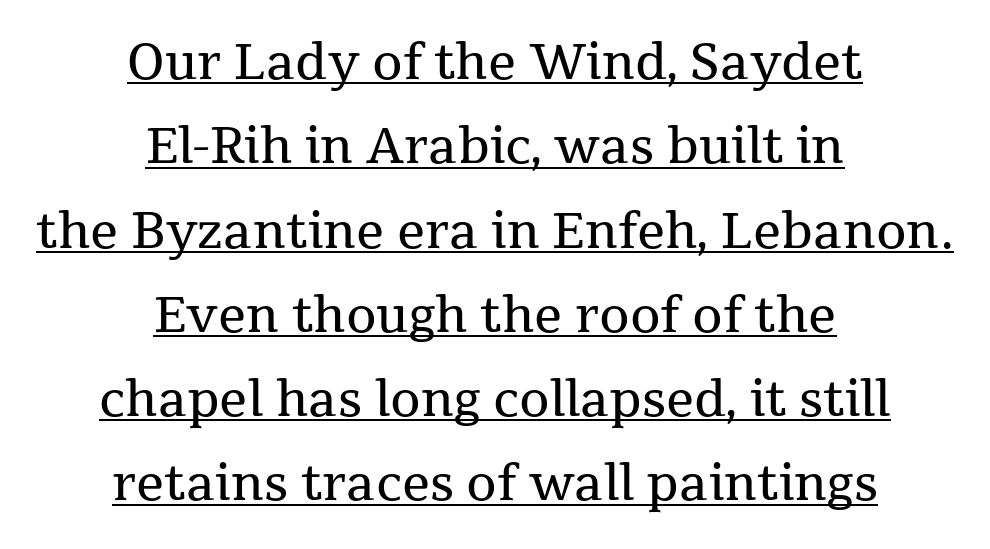
Honestly, the letter spacing is just normal — you wouldn't notice it. This reads as an unemphasized weight, regular at the heaviest. Vertical strokes here are truly vertical. Think of a printed novel: that variable character pitch is what you see here. You can see a thin bar hugging the bottom of the glyphs.
